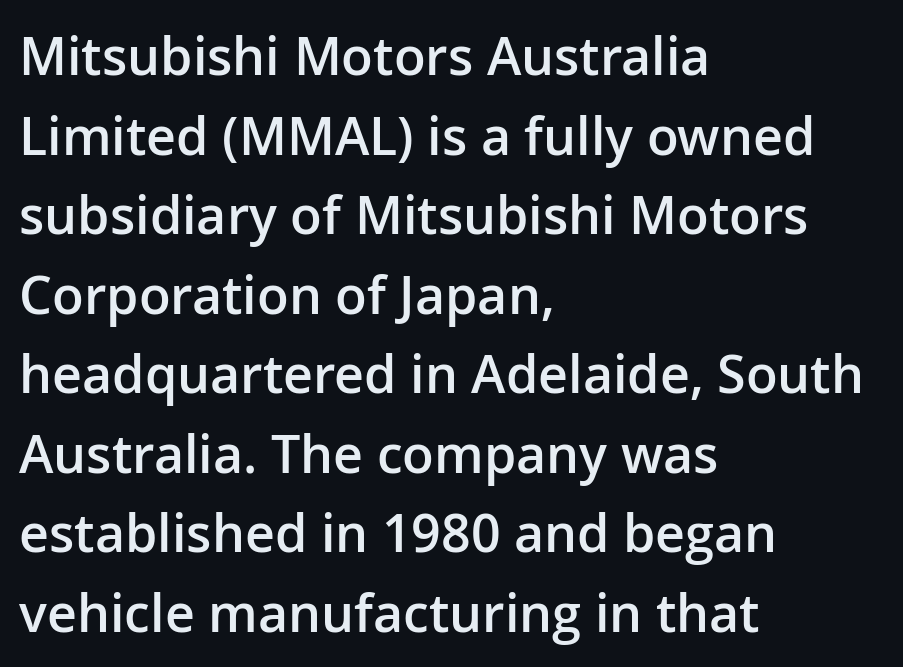
Q: Is the text bold? A: Semi-bold.
Q: Is the text italic (slanted)? A: No, it is upright.
Q: Is the typeface a serif or a sans-serif typeface? A: Sans-serif.
Q: Is the text underlined? A: No.
Q: How is the paragraph aligned? A: Left-aligned.
Q: Is the spacing between letters normal or unusually wide? A: Normal.
Q: Is the spacing between lines tight, normal or loose? A: Normal.
Q: Width (condensed, normal, or wide)? A: Normal.
Q: Stroke contrast? A: Low.
Q: x-height? A: Medium.
Q: Monospaced? A: No.
